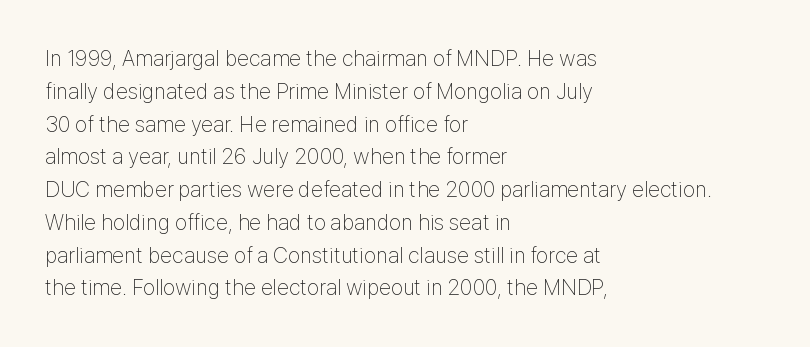
Descender tails drop into unmarked territory. Vertically, the passage feels balanced, rows spaced as you'd expect. The typesetter chose a ragged-right arrangement here. The typography opts for an upright posture over an oblique one. The rendering keeps characters at their native spacing. Stroke mass is kept to a normal reading level or below.
